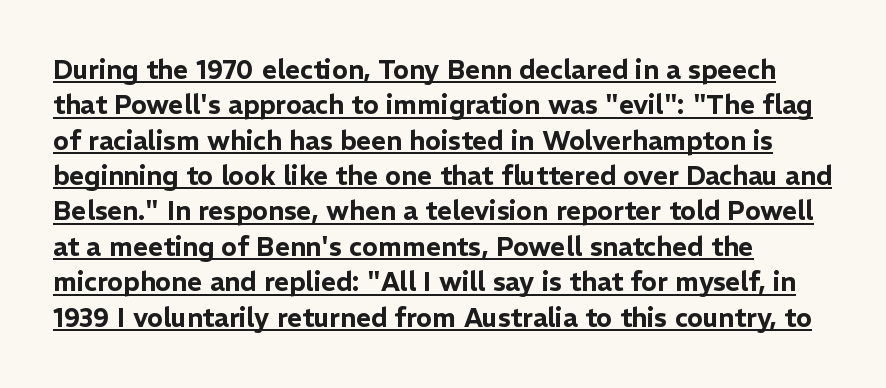
Somebody hit Ctrl+U on this one — the words are underlined. Line spacing here is normal. Tracking here is standard; glyphs follow each other at the usual distance. The axis of the letterforms is exactly vertical.
